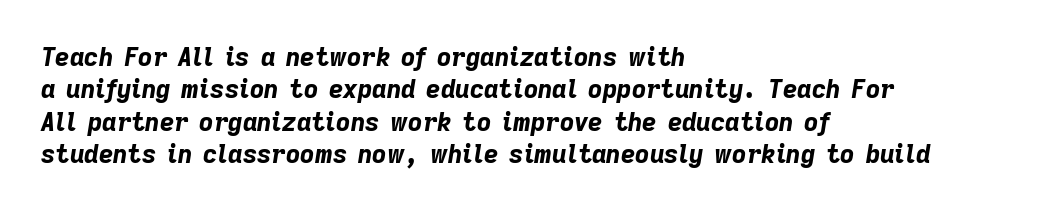
{"italic": "yes", "lean": "right", "slant_degrees": 9, "bold": "yes", "underline": "no", "align": "left", "line_spacing": "normal", "line_spacing_ratio": 1.3, "letter_spacing": "normal", "letter_spacing_em": 0.0, "glyph_px": 25}
